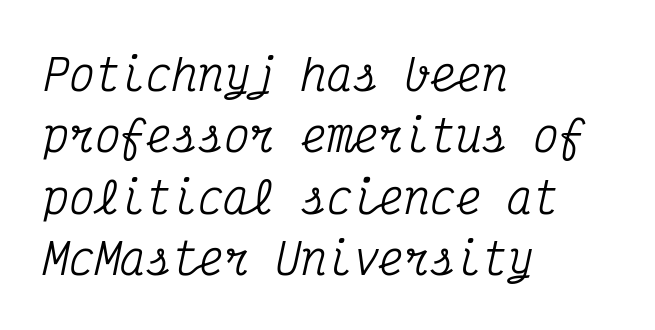
Does the type have serifs? Yes, each stem ends in a small foot. Interline gaps are of average width in this sample. Visually the block forms a straight wall on the left and a jagged coastline on the right. It's the slanting kind of type. Spacing between characters is what you'd get straight out of the box.
